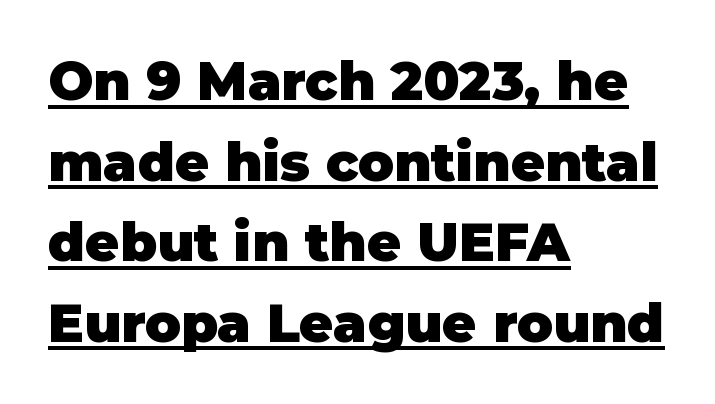
The image shows 53 px heavy sans-serif type, upright; set left-aligned, normal line spacing (1.52x), normal letter spacing, underlined; low stroke contrast and a large x-height.
